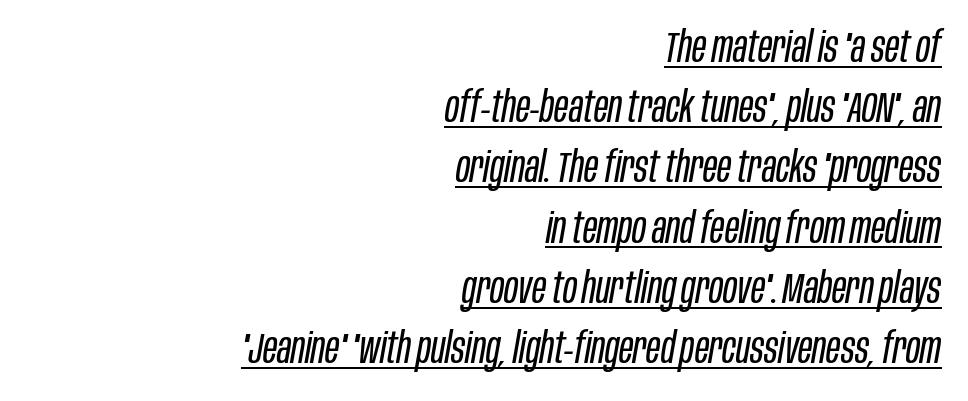
Q: Is the text bold? A: No.
Q: Is the text italic (slanted)? A: Yes, it leans right by about 10 degrees.
Q: Is the text underlined? A: Yes.
Q: How is the paragraph aligned? A: Right-aligned.
Q: Is the spacing between letters normal or unusually wide? A: Normal.
Q: Is the spacing between lines tight, normal or loose? A: Normal.
Q: Width (condensed, normal, or wide)? A: Condensed.
Q: Stroke contrast? A: Low.
Q: x-height? A: Large.
Q: Monospaced? A: No.
